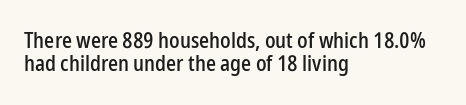
Q: Is the text italic (slanted)? A: No, it is upright.
Q: Is the text underlined? A: No.
Q: How is the paragraph aligned? A: Left-aligned.
Q: Is the spacing between letters normal or unusually wide? A: Normal.
Q: Is the spacing between lines tight, normal or loose? A: Tight.
